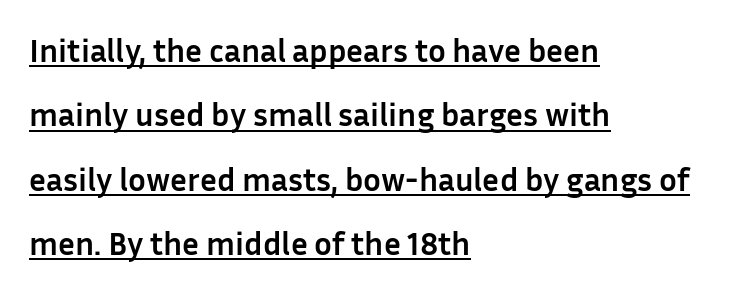
Italic? Not at all — the glyphs are vertical. Reading down the block, your eye returns to a fixed left position each line. This sample uses plain, unmodified letter spacing. The face used here is proportionally spaced, like ordinary book or web type. These words are printed bold, with thick strokes throughout.
